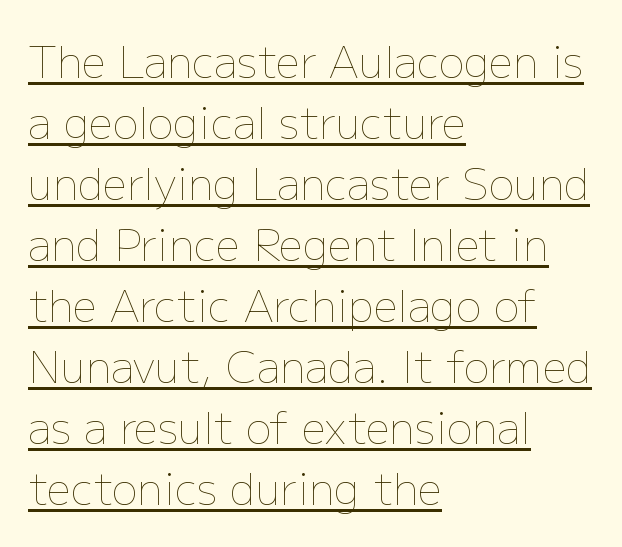
{"italic": "no", "bold": "no", "weight": "thin", "width": "normal", "stroke_contrast": "low", "x_height": "medium", "monospaced": "no", "underline": "yes", "align": "left", "line_spacing": "normal", "line_spacing_ratio": 1.42, "letter_spacing": "normal", "letter_spacing_em": 0.0, "glyph_px": 43}
